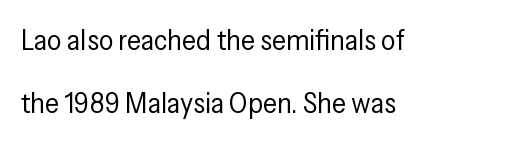
The image shows 29 px regular-weight, condensed sans-serif type, upright; set left-aligned, loose line spacing (2.17x), normal letter spacing, not underlined; low stroke contrast and a medium x-height.
